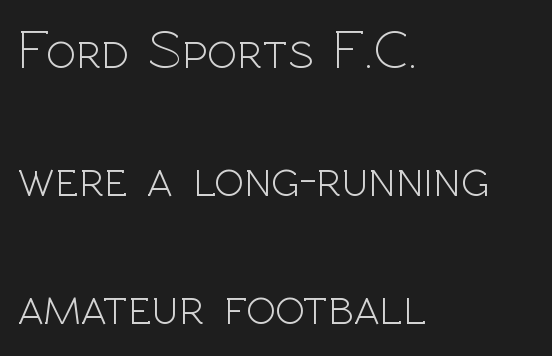
The image shows 55 px light sans-serif type, upright; set left-aligned, loose line spacing (2.33x), normal letter spacing, not underlined; a medium x-height.
